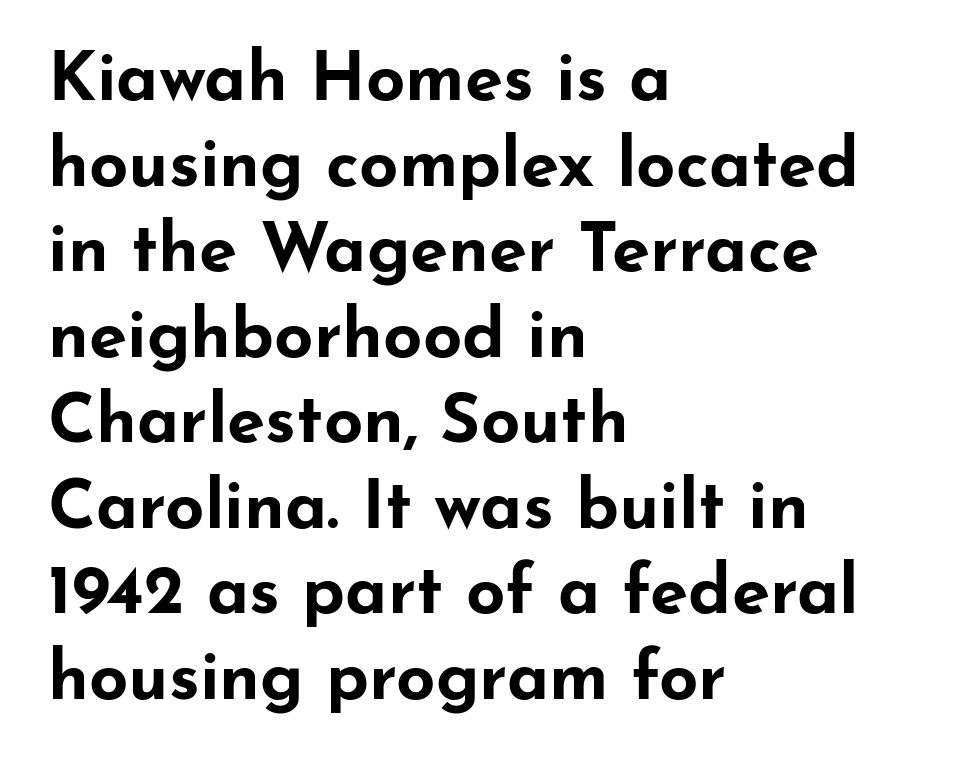
Posture: vertical. This is sans-serif lettering, the kind often seen on screens and signage. The lines in this sample share a left origin and differ only in where they stop. Proportional: the letters do not fall into vertical columns. There is no visible air inserted between adjacent glyphs.
